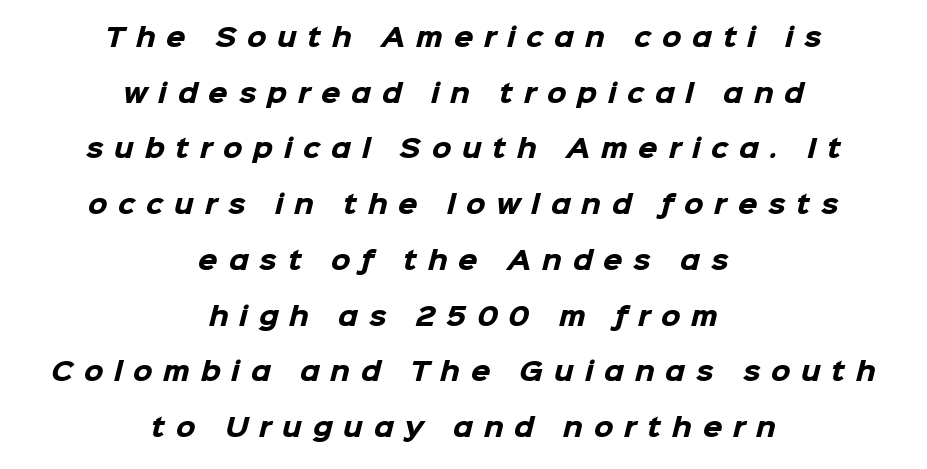
{"bold": "yes", "underline": "no", "align": "center", "line_spacing": "loose", "line_spacing_ratio": 2.23, "letter_spacing": "wide", "letter_spacing_em": 0.43, "glyph_px": 25}
